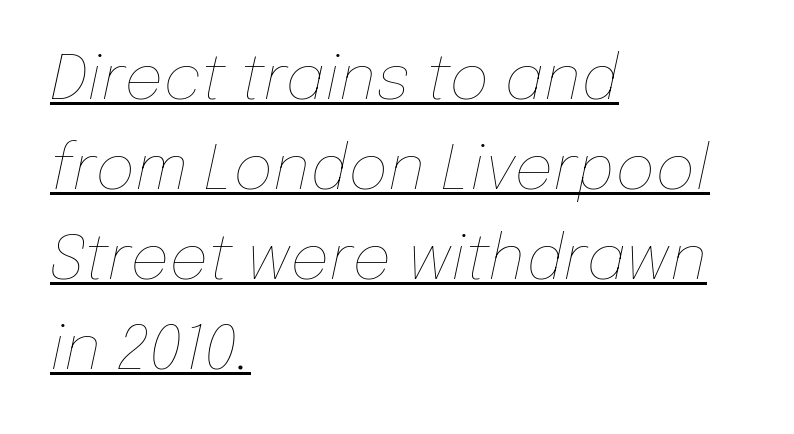
The image shows 62 px thin type, italic (leaning right); set left-aligned, normal line spacing (1.45x), normal letter spacing, underlined; low stroke contrast and a medium x-height.
